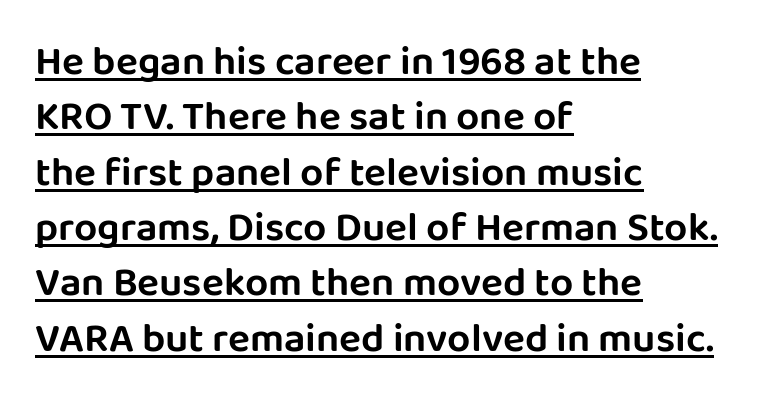
The image shows 41 px sans-serif type, upright; set left-aligned, normal line spacing (1.35x), normal letter spacing, underlined; low stroke contrast and a large x-height.
